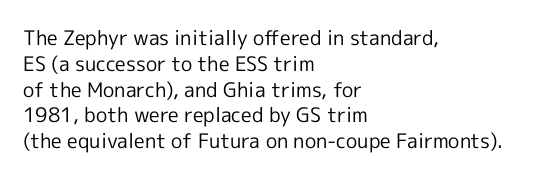
Q: Is the text bold? A: No.
Q: Is the text italic (slanted)? A: No, it is upright.
Q: Is the text underlined? A: No.
Q: How is the paragraph aligned? A: Left-aligned.
Q: Is the spacing between letters normal or unusually wide? A: Normal.
Q: Is the spacing between lines tight, normal or loose? A: Normal.
